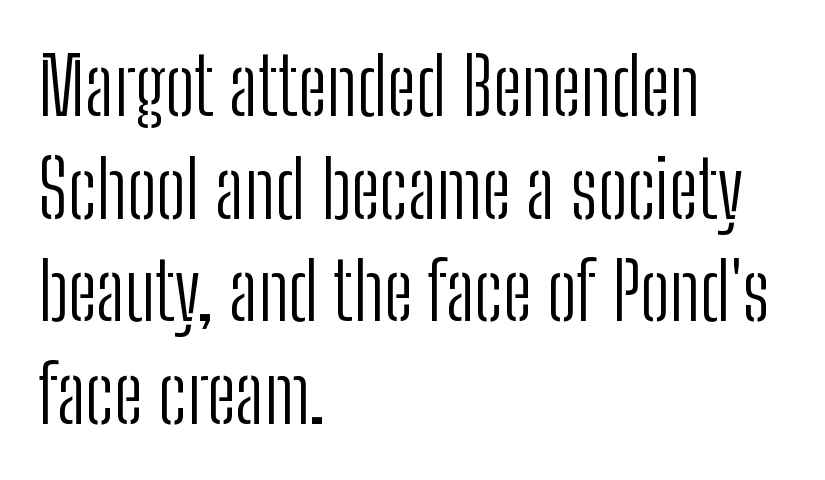
Each letter keeps its own natural width here, so spacing adapts to shape. Lines of text with bare space underneath. This sample keeps an unexceptional amount of space between lines. Tracking here is standard; glyphs follow each other at the usual distance. A classic flush-left, rag-right setting is used for this passage.
